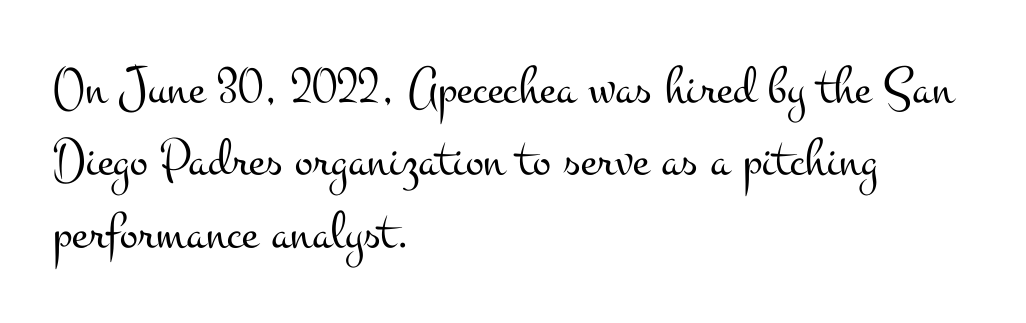
The lines sit at an ordinary, default distance from one another. Underline: absent. Serifs: yes, visible at the terminals of the letterforms.
